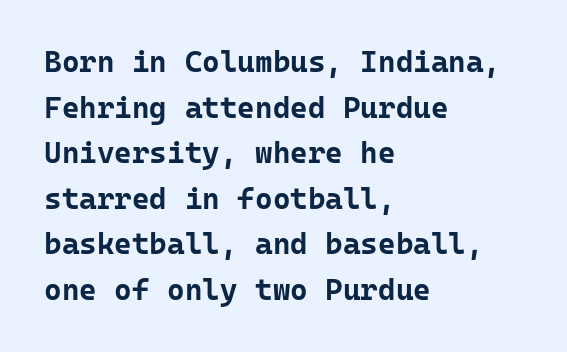
Q: Is the text bold? A: Yes.
Q: Is the text italic (slanted)? A: No, it is upright.
Q: Is the typeface a serif or a sans-serif typeface? A: Sans-serif.
Q: Is the text underlined? A: No.
Q: How is the paragraph aligned? A: Left-aligned.
Q: Is the spacing between letters normal or unusually wide? A: Normal.
Q: Is the spacing between lines tight, normal or loose? A: Normal.
Q: Width (condensed, normal, or wide)? A: Normal.
Q: Stroke contrast? A: Low.
Q: x-height? A: Medium.
Q: Monospaced? A: Yes.
